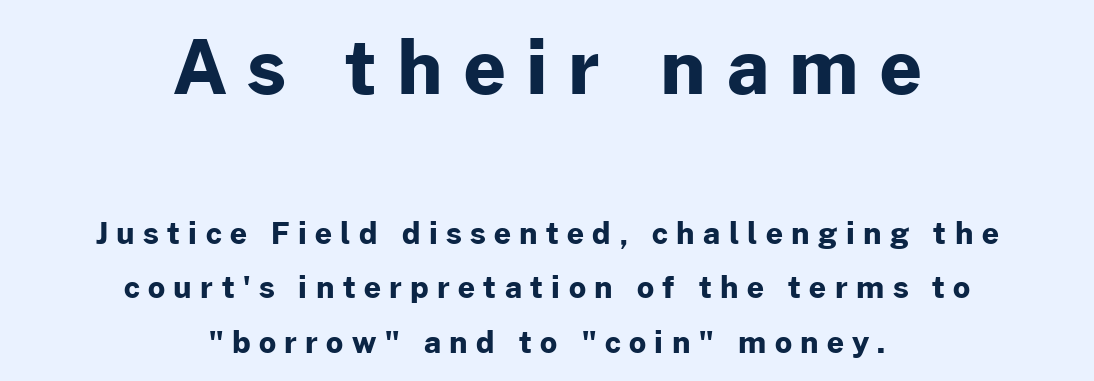
The image shows 74 px bold sans-serif type, upright; set centered, line spacing 1.81x, unusually wide letter spacing (+0.28 em), not underlined; the first (top) block is 2.47x larger; low stroke contrast and a medium x-height.
